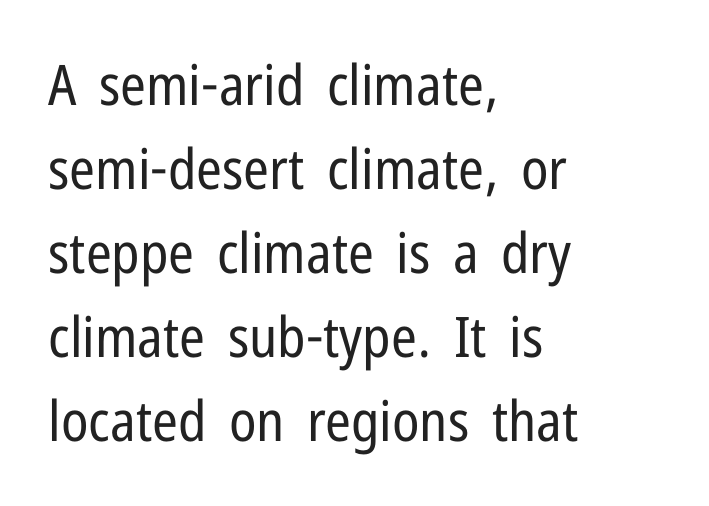
{"serif": "no", "italic": "no", "bold": "no", "weight": "regular", "width": "condensed", "stroke_contrast": "low", "x_height": "medium", "monospaced": "no", "underline": "no", "align": "left", "line_spacing": "normal", "line_spacing_ratio": 1.5, "letter_spacing": "normal", "letter_spacing_em": 0.0, "glyph_px": 56}
